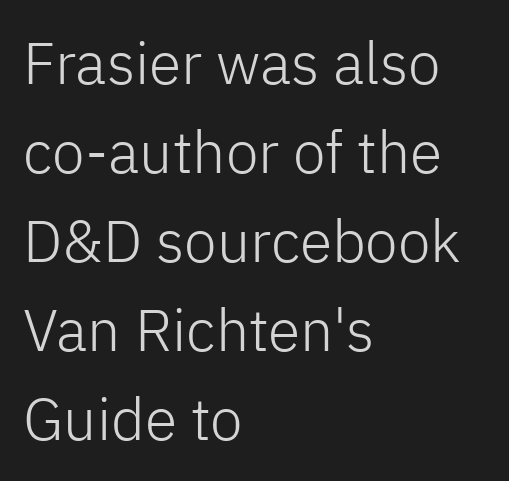
The image shows 59 px light sans-serif type, upright; set left-aligned, normal line spacing (1.51x), normal letter spacing, not underlined; low stroke contrast and a medium x-height.
